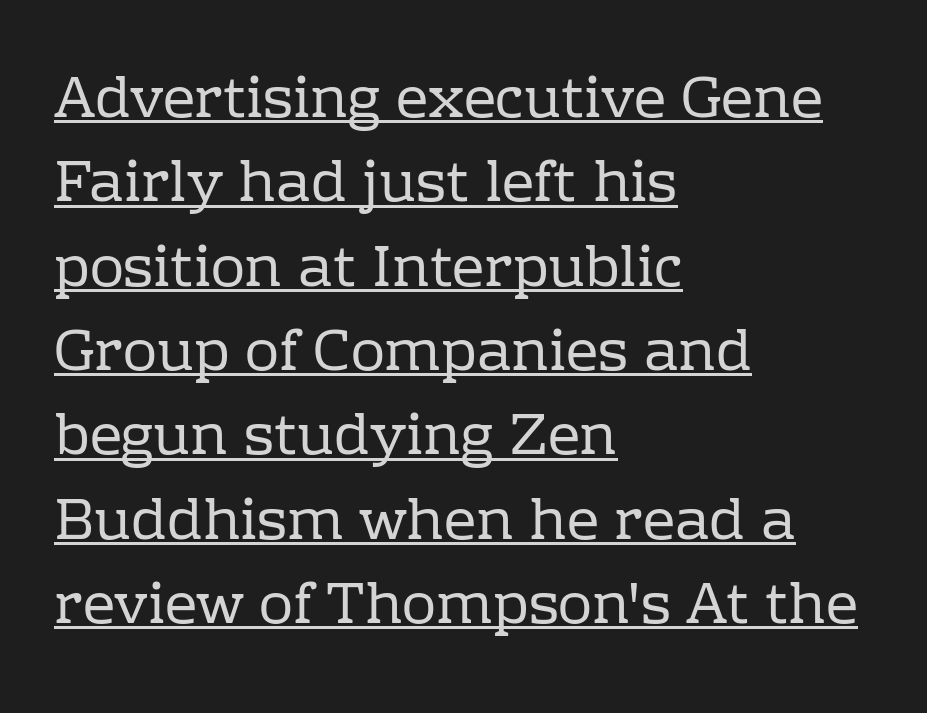
These lines are set flush left with a ragged right edge. Think of a printed novel: that variable character pitch is what you see here. Look at the tracking — it's just the regular setting, nothing added. You can tell it's not italic because the verticals are truly vertical. If you measured baseline to baseline, you'd find a middling distance. Nothing heavy about these letters — not bold at all.
